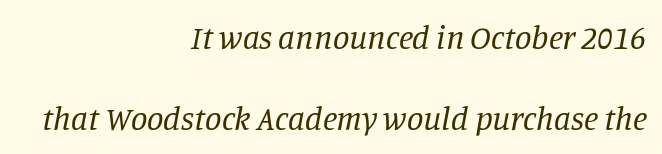
Counters stay open thanks to moderate or lighter strokes. Bare-footed words on every line. This rendering employs a face with finishing strokes, i.e., a serif. Each word holds together tightly as a unit, with standard inter-letter gaps. The face used here is proportionally spaced, like ordinary book or web type. Widely set lines give the paragraph a tall, airy silhouette.
